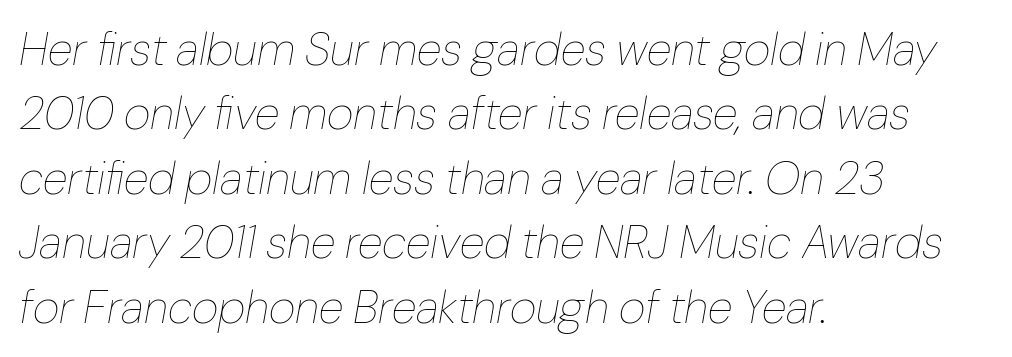
The passage shown leans; its letterforms are oblique. Descenders are the only things crossing below the line. Does the copy run flush right? No — it runs flush left. Tracking here is standard; glyphs follow each other at the usual distance. The weight would be labelled regular, book, light, or lighter still.
